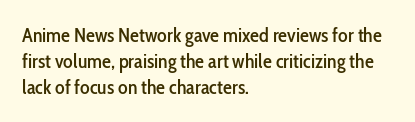
The image shows 20 px text type, upright; set left-aligned, normal line spacing (1.31x), normal letter spacing, not underlined.
